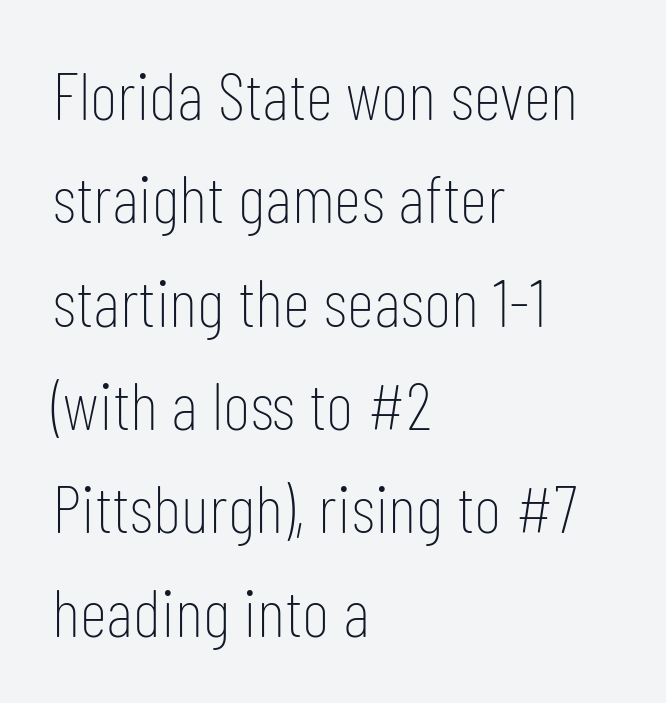
The image shows 68 px thin, condensed sans-serif type, upright; set left-aligned, normal line spacing (1.52x), normal letter spacing, not underlined; low stroke contrast and a medium x-height.
